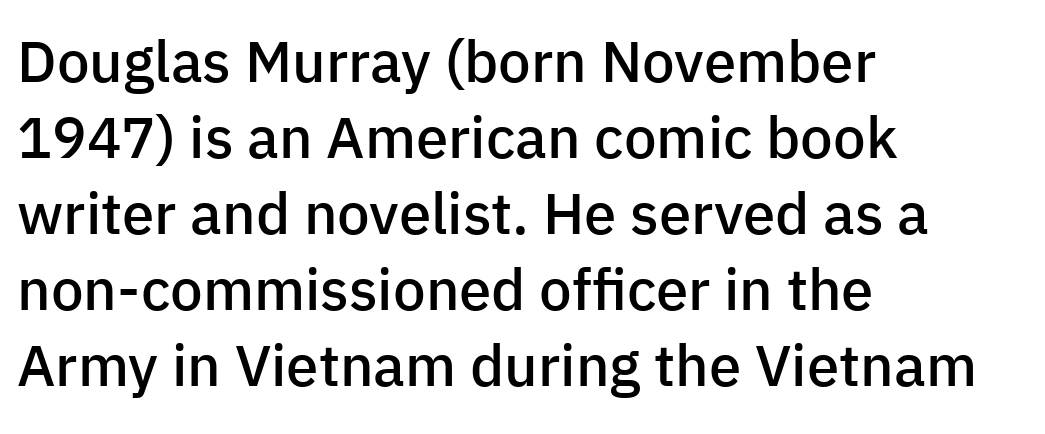
Unlike a traditional serif, this face leaves its strokes unadorned. Descenders hang freely into open space. The axis of the letterforms is exactly vertical. Successive baselines arrive at the customary interval. A somewhat darkened texture: the type is semibold rather than bold.
